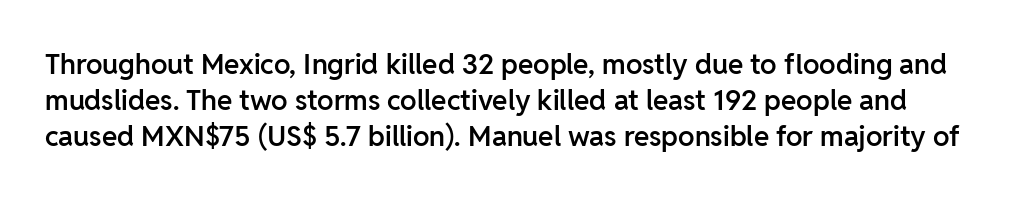
Q: Is the text bold? A: Semi-bold.
Q: Is the text italic (slanted)? A: No, it is upright.
Q: Is the typeface a serif or a sans-serif typeface? A: Sans-serif.
Q: Is the text underlined? A: No.
Q: Is the spacing between letters normal or unusually wide? A: Normal.
Q: Is the spacing between lines tight, normal or loose? A: Normal.
Q: Width (condensed, normal, or wide)? A: Normal.
Q: Stroke contrast? A: Low.
Q: x-height? A: Medium.
Q: Monospaced? A: No.
